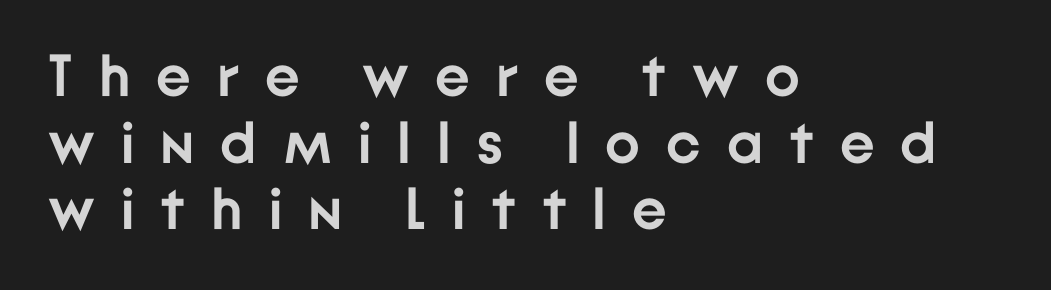
The image shows 59 px semibold sans-serif type, upright; set left-aligned, tight line spacing (1.13x), unusually wide letter spacing (+0.44 em), not underlined; low stroke contrast and a medium x-height.
